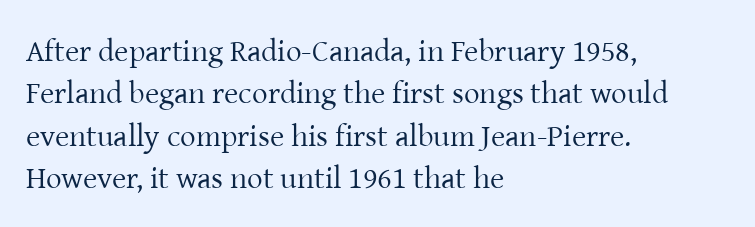
{"serif": "yes", "italic": "no", "bold": "no", "weight": "regular", "width": "normal", "stroke_contrast": "low", "x_height": "medium", "monospaced": "no", "underline": "no", "align": "left", "line_spacing": "normal", "line_spacing_ratio": 1.37, "letter_spacing": "normal", "letter_spacing_em": 0.0, "glyph_px": 31}
